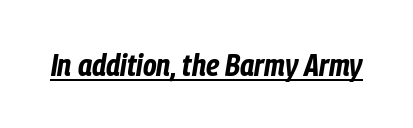
Q: Is the text bold? A: Yes.
Q: Is the text italic (slanted)? A: Yes, it leans right by about 9 degrees.
Q: Is the text underlined? A: Yes.
Q: Is the spacing between letters normal or unusually wide? A: Normal.
Q: Width (condensed, normal, or wide)? A: Condensed.
Q: Stroke contrast? A: Low.
Q: x-height? A: Medium.
Q: Monospaced? A: No.
